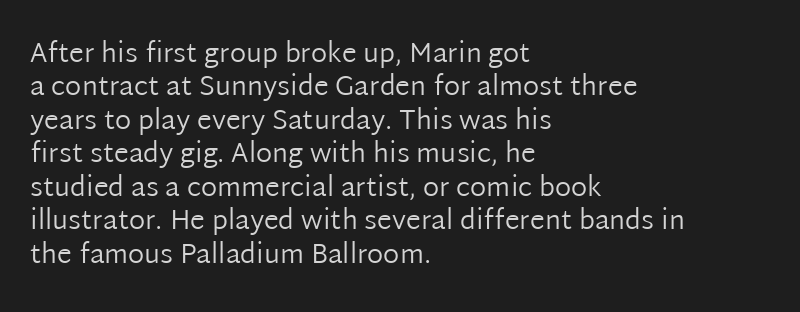
Q: Is the text bold? A: No.
Q: Is the text italic (slanted)? A: No, it is upright.
Q: Is the text underlined? A: No.
Q: How is the paragraph aligned? A: Left-aligned.
Q: Is the spacing between letters normal or unusually wide? A: Normal.
